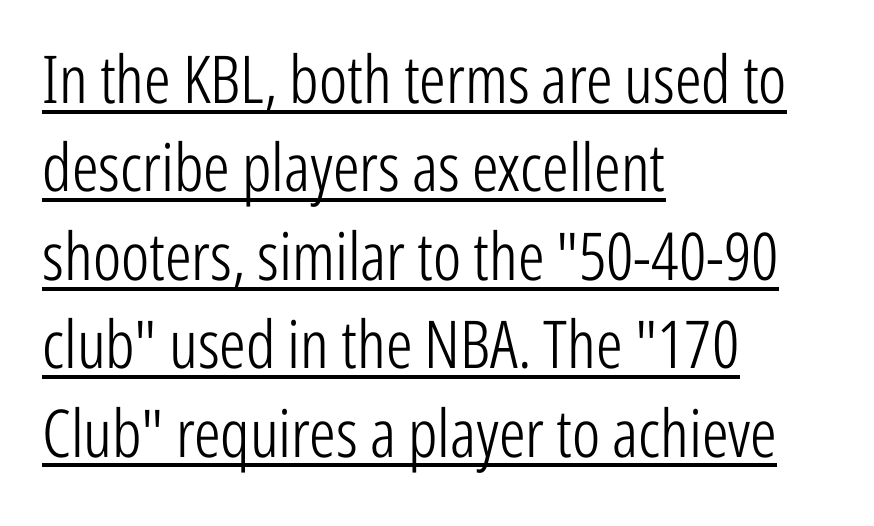
Each line starts at the same left margin while the right side varies. A typographer would call this underscored text. Is this a sans? Yes — the strokes have no serifs. How would I describe the line gaps? Plain and ordinary.
